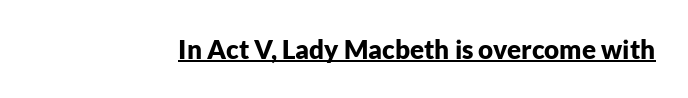
{"italic": "no", "bold": "yes", "underline": "yes", "letter_spacing": "normal", "letter_spacing_em": 0.0, "glyph_px": 26}
